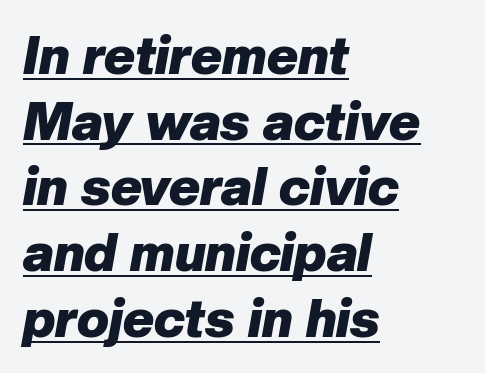
The image shows 53 px heavy type, italic (leaning right); set left-aligned, line spacing 1.24x, normal letter spacing, underlined; low stroke contrast and a medium x-height.
